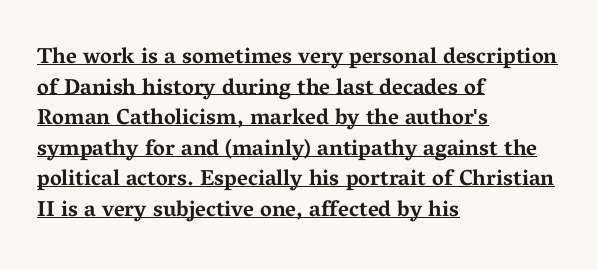
Vertical spacing — default. Does the copy run flush right? No — it runs flush left. Every word sits above its own underline. Characters remain perfectly vertical along every line.
